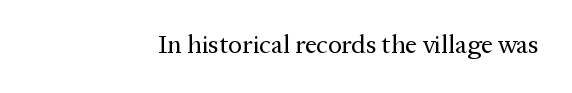
Q: Is the text bold? A: No.
Q: Is the text italic (slanted)? A: No, it is upright.
Q: Is the text underlined? A: No.
Q: Is the spacing between letters normal or unusually wide? A: Normal.
